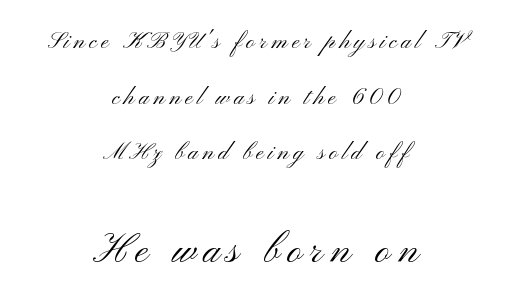
{"serif": "no", "bold": "no", "weight": "light", "width": "wide", "stroke_contrast": "medium", "x_height": "small", "monospaced": "no", "underline": "no", "align": "center", "line_spacing": "loose", "line_spacing_ratio": 2.42, "larger_block": "second", "size_ratio": 1.74, "glyph_px": 40}
